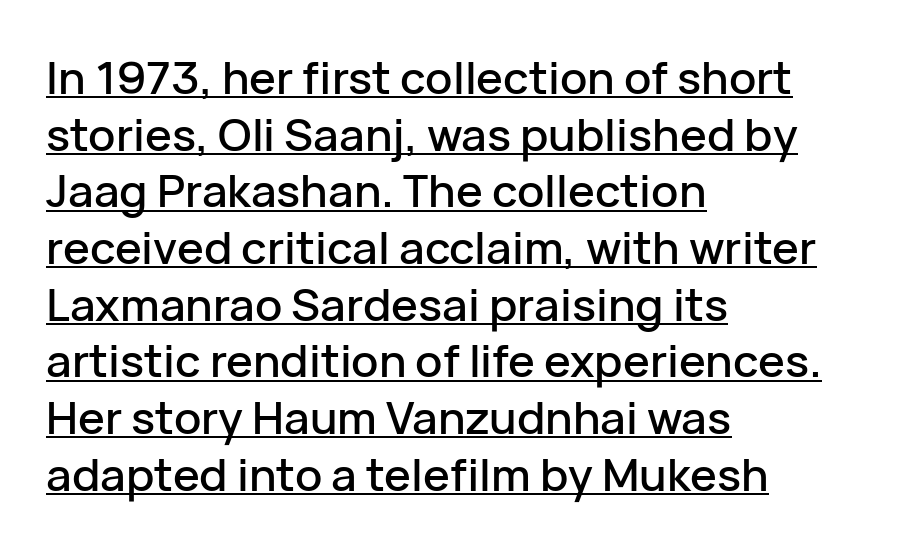
It's the straight-up-and-down kind of type. Normally led — the rows are evenly, conventionally spaced. Decoration check: the copy is underlined. Short and long lines alike share a common starting point at left. This rendering employs a face without finishing strokes, i.e., a sans-serif.
